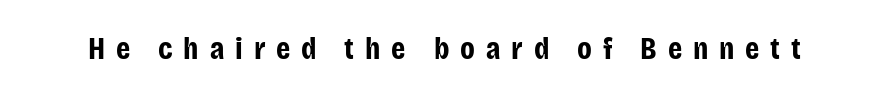
Serifs: no, the terminals of the letterforms are clean. A bare baseline throughout the passage. Is there any slant? The stems are plumb. Loose tracking; the words dissolve into strings of separated letters. Note the varied advance widths — an 'i' is clearly narrower than an 'm'. Set as a true bold cut, around the 700 mark.
